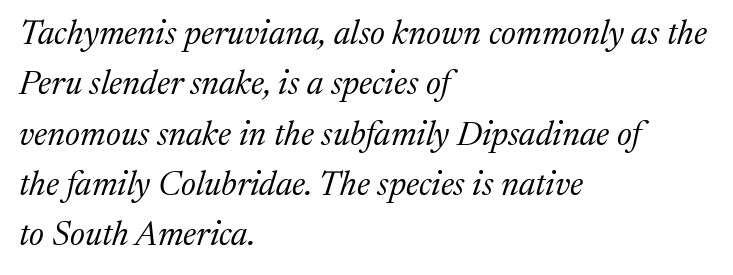
The image shows 34 px regular-weight serif type, italic (leaning right); set left-aligned, normal line spacing (1.48x), normal letter spacing, not underlined; medium stroke contrast and a medium x-height.
